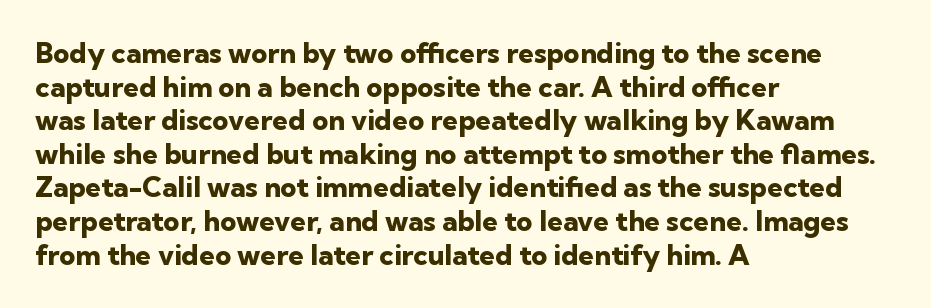
{"serif": "no", "italic": "no", "bold": "yes", "weight": "heavy", "width": "normal", "stroke_contrast": "low", "x_height": "medium", "monospaced": "no", "underline": "no", "align": "left", "line_spacing_ratio": 1.2, "letter_spacing": "normal", "letter_spacing_em": 0.0, "glyph_px": 28}
